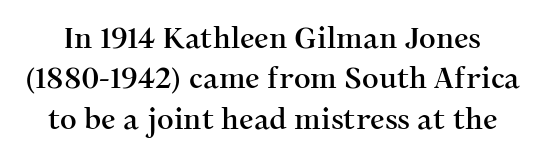
The image shows 29 px serif type, upright; set normal line spacing (1.39x), normal letter spacing, not underlined; medium stroke contrast and a medium x-height.
